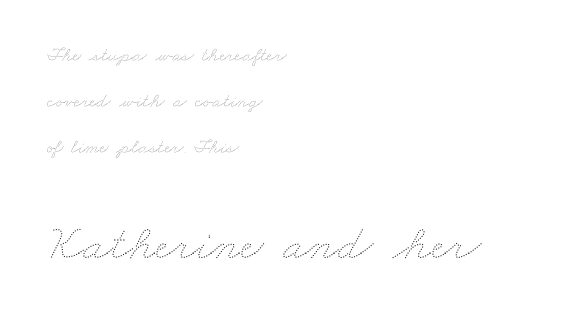
The image shows 50 px thin, wide type; set left-aligned, loose line spacing (2.29x), normal letter spacing, not underlined; the second (bottom) block is 2.5x larger; medium stroke contrast and a small x-height.
